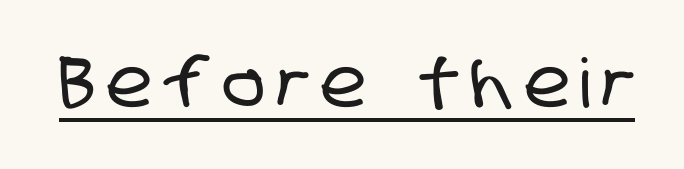
{"serif": "no", "width": "condensed", "stroke_contrast": "low", "x_height": "large", "monospaced": "no", "underline": "yes", "glyph_px": 68}
